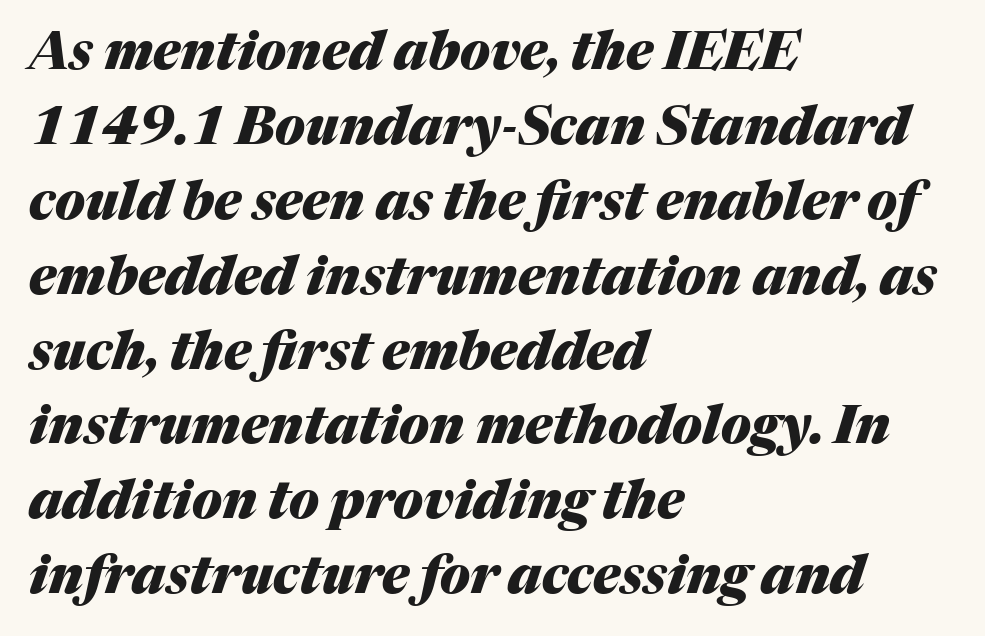
Q: Is the text bold? A: Yes.
Q: Is the text italic (slanted)? A: Yes, it leans right by about 17 degrees.
Q: Is the text underlined? A: No.
Q: How is the paragraph aligned? A: Left-aligned.
Q: Is the spacing between letters normal or unusually wide? A: Normal.
Q: Is the spacing between lines tight, normal or loose? A: Normal.
Q: Width (condensed, normal, or wide)? A: Normal.
Q: Stroke contrast? A: Medium.
Q: x-height? A: Medium.
Q: Monospaced? A: No.
